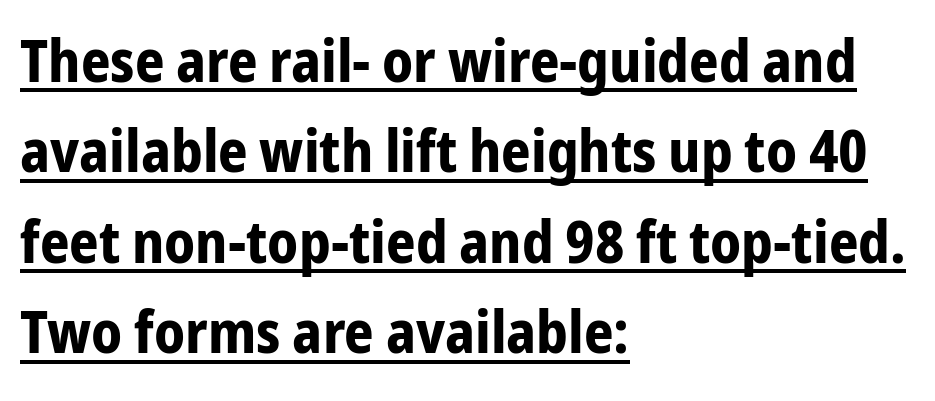
Q: Is the text bold? A: Yes.
Q: Is the text italic (slanted)? A: No, it is upright.
Q: Is the typeface a serif or a sans-serif typeface? A: Sans-serif.
Q: Is the text underlined? A: Yes.
Q: How is the paragraph aligned? A: Left-aligned.
Q: Is the spacing between letters normal or unusually wide? A: Normal.
Q: Is the spacing between lines tight, normal or loose? A: Normal.
Q: Width (condensed, normal, or wide)? A: Condensed.
Q: Stroke contrast? A: Low.
Q: x-height? A: Medium.
Q: Monospaced? A: No.
